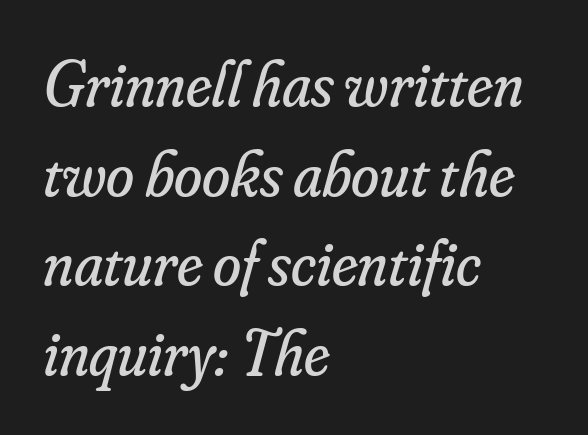
Q: Is the text bold? A: No.
Q: Is the text italic (slanted)? A: Yes, it leans right by about 16 degrees.
Q: Is the typeface a serif or a sans-serif typeface? A: Serif.
Q: Is the text underlined? A: No.
Q: How is the paragraph aligned? A: Left-aligned.
Q: Is the spacing between letters normal or unusually wide? A: Normal.
Q: Is the spacing between lines tight, normal or loose? A: Normal.
Q: Width (condensed, normal, or wide)? A: Normal.
Q: Stroke contrast? A: Low.
Q: x-height? A: Small.
Q: Monospaced? A: No.
